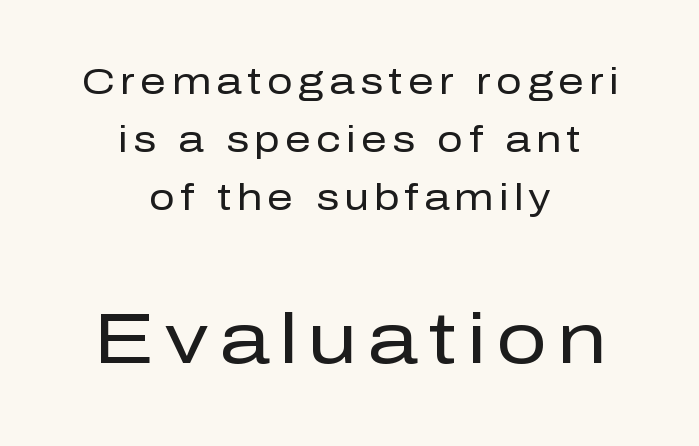
{"serif": "no", "italic": "no", "bold": "no", "weight": "regular", "width": "normal", "stroke_contrast": "low", "x_height": "medium", "monospaced": "no", "underline": "no", "align": "center", "line_spacing": "normal", "line_spacing_ratio": 1.61, "larger_block": "second", "size_ratio": 1.97, "glyph_px": 71}
